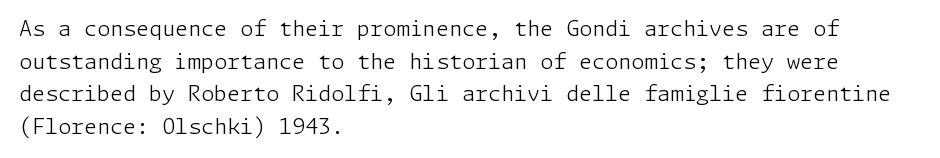
The image shows 21 px text type, upright; set left-aligned, normal line spacing (1.55x), normal letter spacing, not underlined.
